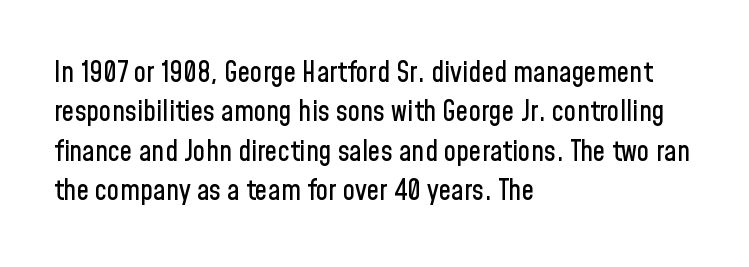
The image shows 28 px condensed sans-serif type, upright; set left-aligned, normal line spacing (1.41x), normal letter spacing, not underlined; low stroke contrast and a medium x-height.
